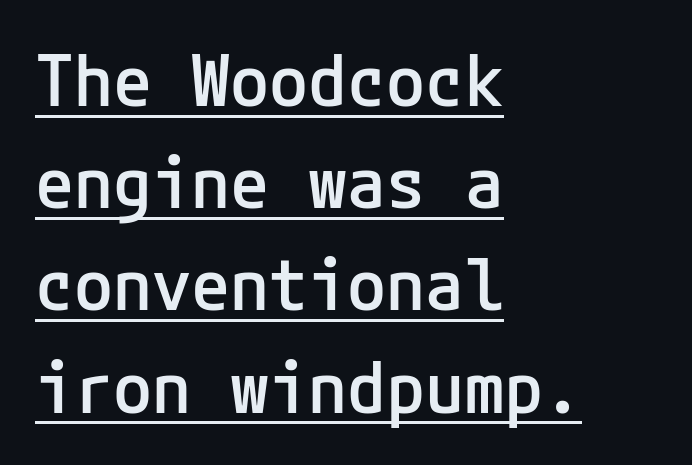
The horizontal fit of the characters is conventional and even. The typesetter has applied underlining to the passage shown. Ascenders rise straight up at ninety degrees. Visually the block forms a straight wall on the left and a jagged coastline on the right.
